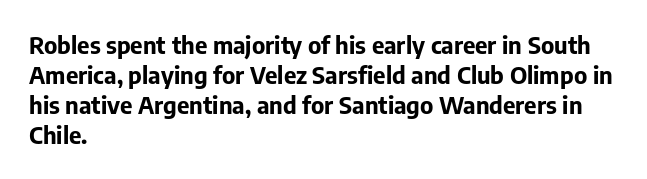
The image shows 24 px bold type, upright; set left-aligned, normal line spacing (1.25x), normal letter spacing, not underlined.
